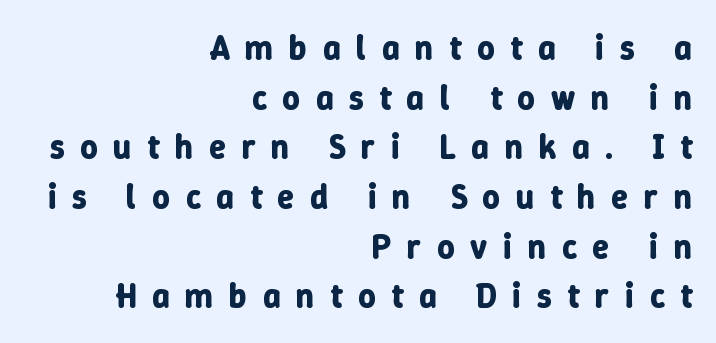
The image shows 34 px bold type, upright; set right-aligned, normal line spacing (1.46x), unusually wide letter spacing (+0.46 em), not underlined; low stroke contrast and a medium x-height.
